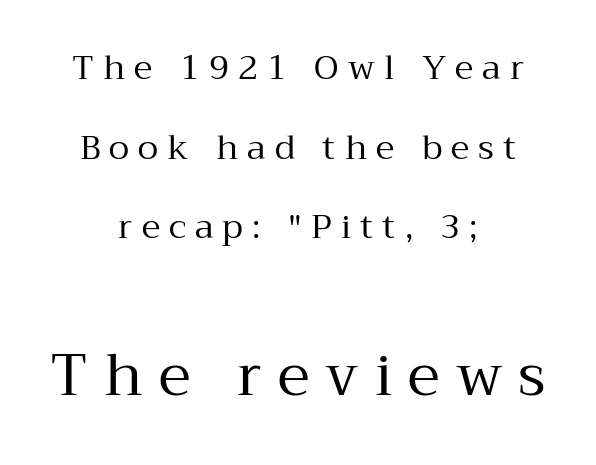
Between one letter and the next there's a generous, obvious gap. Designer's note — italics off, roman on. Visually the block forms a symmetrical silhouette, jagged on both flanks. The face used here is proportionally spaced, like ordinary book or web type.
